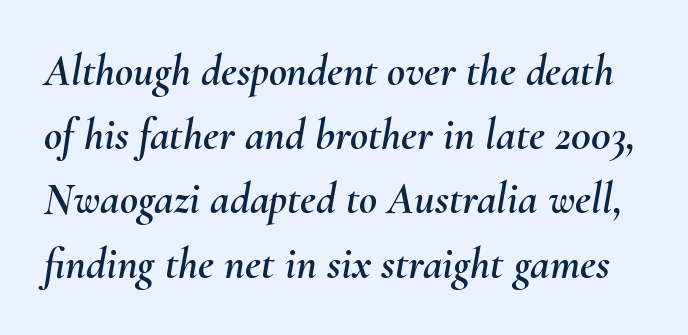
Q: Is the text italic (slanted)? A: Yes, it leans right by about 10 degrees.
Q: Is the text underlined? A: No.
Q: Is the spacing between letters normal or unusually wide? A: Normal.
Q: Is the spacing between lines tight, normal or loose? A: Normal.
Q: Width (condensed, normal, or wide)? A: Normal.
Q: Stroke contrast? A: Medium.
Q: x-height? A: Small.
Q: Monospaced? A: No.
